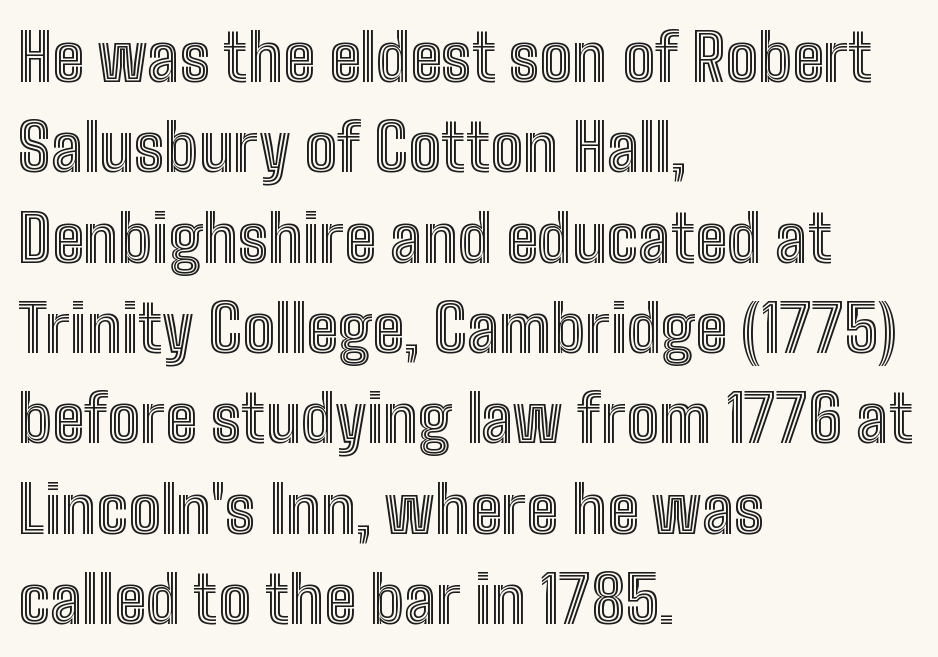
Q: Is the text italic (slanted)? A: No, it is upright.
Q: Is the text underlined? A: No.
Q: How is the paragraph aligned? A: Left-aligned.
Q: Is the spacing between letters normal or unusually wide? A: Normal.
Q: Is the spacing between lines tight, normal or loose? A: Normal.
Q: Width (condensed, normal, or wide)? A: Condensed.
Q: x-height? A: Medium.
Q: Monospaced? A: No.
